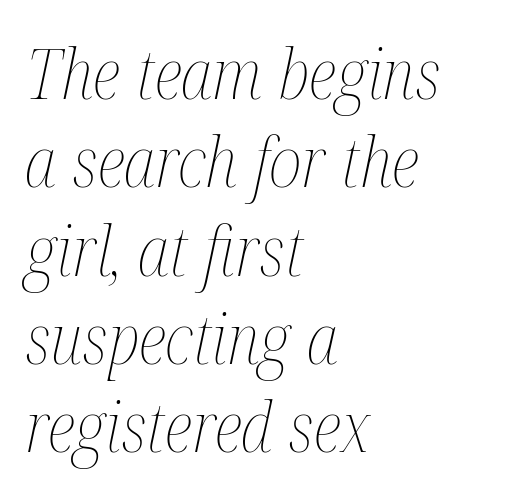
{"italic": "yes", "lean": "right", "slant_degrees": 12, "bold": "no", "weight": "thin", "width": "condensed", "stroke_contrast": "medium", "x_height": "medium", "monospaced": "no", "underline": "no", "align": "left", "line_spacing": "normal", "line_spacing_ratio": 1.28, "letter_spacing": "normal", "letter_spacing_em": 0.0, "glyph_px": 69}
